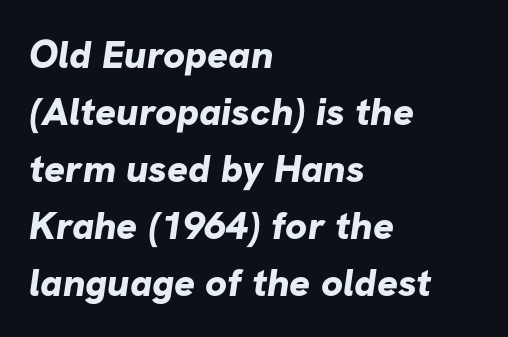
Q: Is the text bold? A: Yes.
Q: Is the typeface a serif or a sans-serif typeface? A: Sans-serif.
Q: Is the text underlined? A: No.
Q: How is the paragraph aligned? A: Left-aligned.
Q: Is the spacing between letters normal or unusually wide? A: Normal.
Q: Is the spacing between lines tight, normal or loose? A: Normal.
Q: Width (condensed, normal, or wide)? A: Normal.
Q: Stroke contrast? A: Low.
Q: x-height? A: Medium.
Q: Monospaced? A: No.
